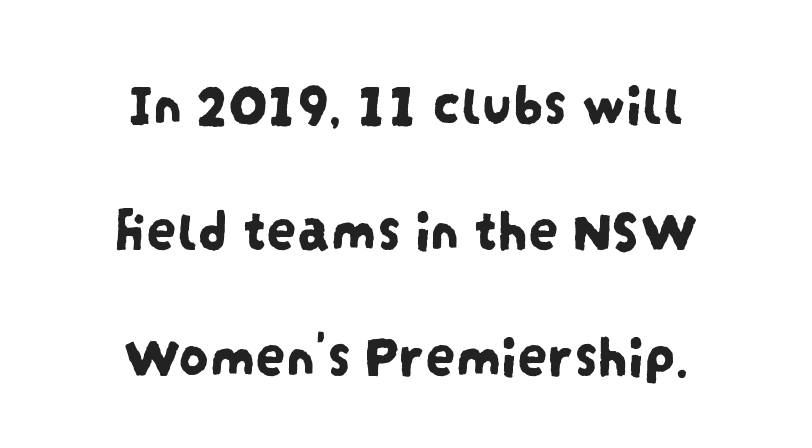
The image shows 60 px condensed sans-serif type; set centered, loose line spacing (2.1x), normal letter spacing, not underlined; low stroke contrast and a large x-height.
